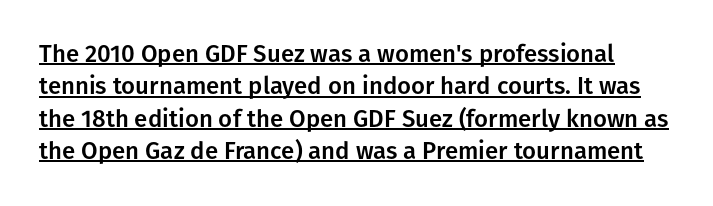
The image shows 24 px text type, upright; set normal line spacing (1.35x), normal letter spacing, underlined.
